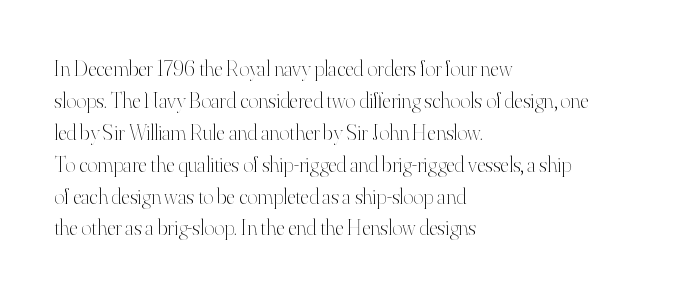
Q: Is the text bold? A: No.
Q: Is the text italic (slanted)? A: No, it is upright.
Q: Is the text underlined? A: No.
Q: How is the paragraph aligned? A: Left-aligned.
Q: Is the spacing between letters normal or unusually wide? A: Normal.
Q: Is the spacing between lines tight, normal or loose? A: Normal.
